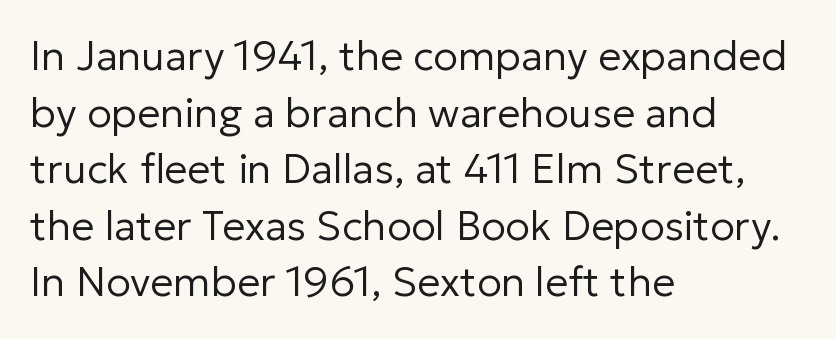
Q: Is the text bold? A: No.
Q: Is the text italic (slanted)? A: No, it is upright.
Q: Is the typeface a serif or a sans-serif typeface? A: Sans-serif.
Q: Is the text underlined? A: No.
Q: How is the paragraph aligned? A: Left-aligned.
Q: Is the spacing between letters normal or unusually wide? A: Normal.
Q: Is the spacing between lines tight, normal or loose? A: Normal.
Q: Width (condensed, normal, or wide)? A: Normal.
Q: Stroke contrast? A: Low.
Q: x-height? A: Medium.
Q: Monospaced? A: No.
